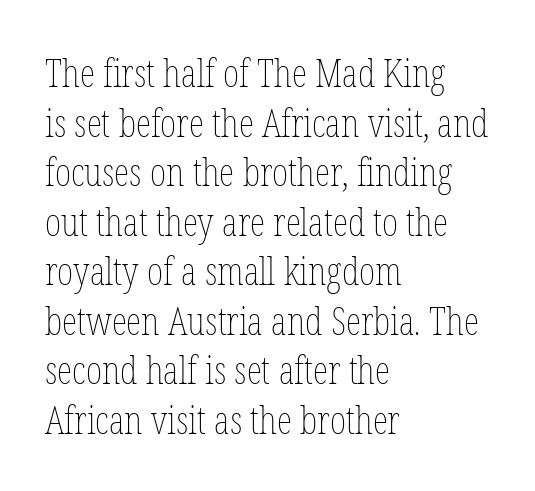
Q: Is the text bold? A: No.
Q: Is the text italic (slanted)? A: No, it is upright.
Q: Is the text underlined? A: No.
Q: How is the paragraph aligned? A: Left-aligned.
Q: Is the spacing between letters normal or unusually wide? A: Normal.
Q: Is the spacing between lines tight, normal or loose? A: Normal.
Q: Width (condensed, normal, or wide)? A: Condensed.
Q: Stroke contrast? A: Low.
Q: x-height? A: Medium.
Q: Monospaced? A: No.
